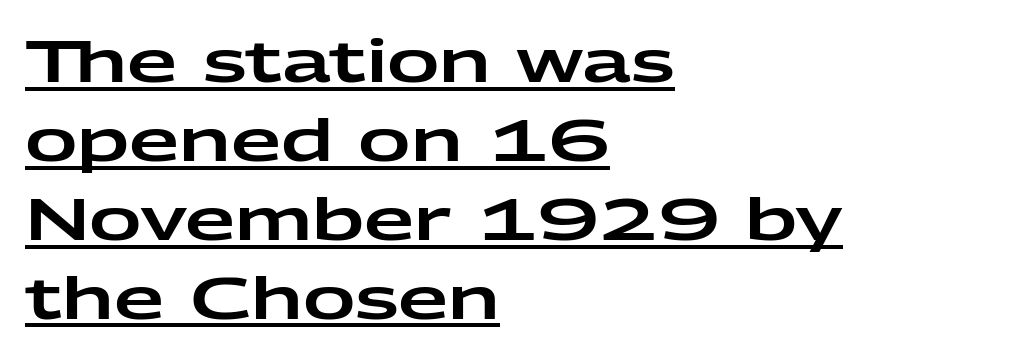
{"serif": "no", "italic": "no", "width": "wide", "stroke_contrast": "low", "x_height": "medium", "monospaced": "no", "underline": "yes", "align": "left", "line_spacing": "normal", "line_spacing_ratio": 1.36, "letter_spacing": "normal", "letter_spacing_em": 0.0, "glyph_px": 58}
